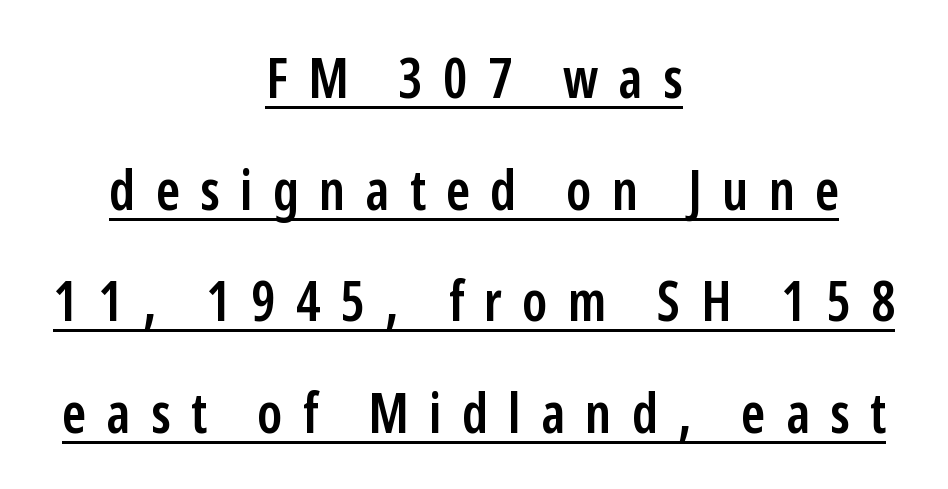
The image shows 55 px semibold, condensed sans-serif type, upright; set centered, loose line spacing (2.03x), unusually wide letter spacing (+0.37 em), underlined; low stroke contrast and a medium x-height.
